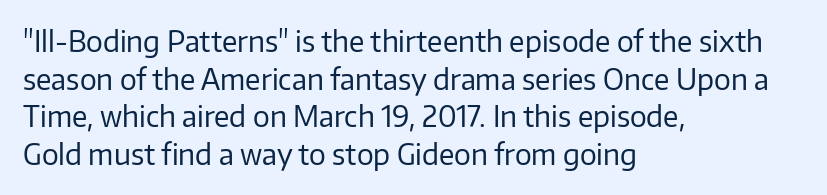
Q: Is the text bold? A: No.
Q: Is the text italic (slanted)? A: No, it is upright.
Q: Is the typeface a serif or a sans-serif typeface? A: Sans-serif.
Q: Is the text underlined? A: No.
Q: How is the paragraph aligned? A: Left-aligned.
Q: Is the spacing between letters normal or unusually wide? A: Normal.
Q: Is the spacing between lines tight, normal or loose? A: Normal.
Q: Width (condensed, normal, or wide)? A: Normal.
Q: Stroke contrast? A: Low.
Q: x-height? A: Medium.
Q: Monospaced? A: No.
